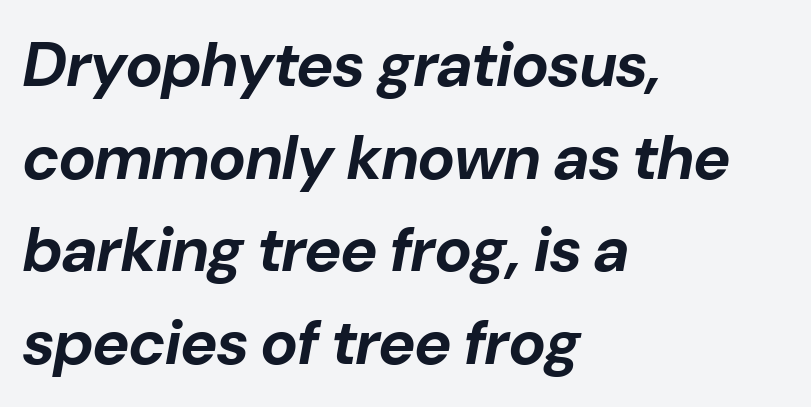
The image shows 63 px bold type, italic (leaning right); set left-aligned, normal line spacing (1.47x), normal letter spacing, not underlined; low stroke contrast and a medium x-height.
